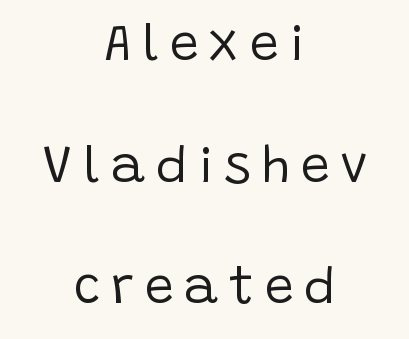
Q: Is the text bold? A: No.
Q: Is the text italic (slanted)? A: No, it is upright.
Q: Is the typeface a serif or a sans-serif typeface? A: Sans-serif.
Q: Is the text underlined? A: No.
Q: How is the paragraph aligned? A: Centered.
Q: Is the spacing between letters normal or unusually wide? A: Unusually wide.
Q: Is the spacing between lines tight, normal or loose? A: Loose.
Q: Width (condensed, normal, or wide)? A: Normal.
Q: Stroke contrast? A: Low.
Q: x-height? A: Large.
Q: Monospaced? A: No.
